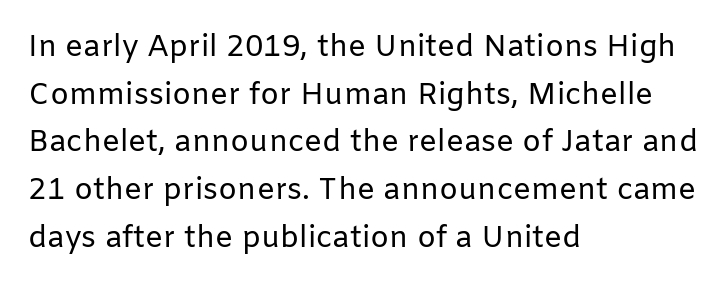
The setting favours the left margin, as ordinary paragraphs usually do. Proportional: the letters do not fall into vertical columns. Italic? Not at all — the glyphs are vertical. You could call the tracking neutral — neither tight nor loose. Weight: regular or lighter. Plain, unruled lines of type.
